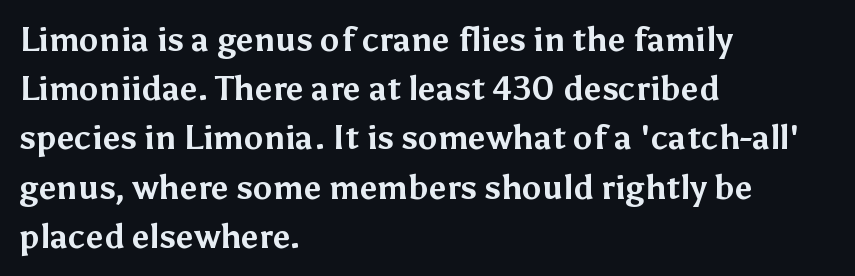
{"serif": "no", "italic": "no", "bold": "yes", "weight": "bold", "width": "normal", "stroke_contrast": "medium", "x_height": "medium", "monospaced": "no", "underline": "no", "align": "left", "line_spacing": "normal", "line_spacing_ratio": 1.49, "letter_spacing": "normal", "letter_spacing_em": 0.0, "glyph_px": 33}
